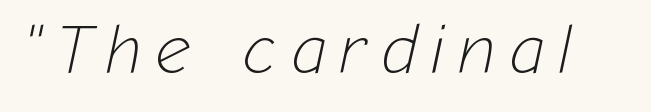
The image shows 69 px light type, italic (leaning right); set unusually wide letter spacing (+0.21 em), not underlined; low stroke contrast and a medium x-height.
